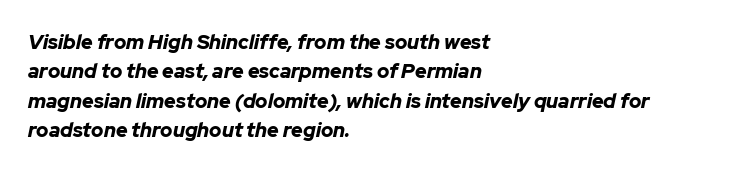
Style check: oblique. If you drew a ruler down the left edge, every line would touch it. Caption: standard tracking, unaltered. Summary of weight: heavy, a full bold. Summary of vertical rhythm: regular, with standard interline spacing.
